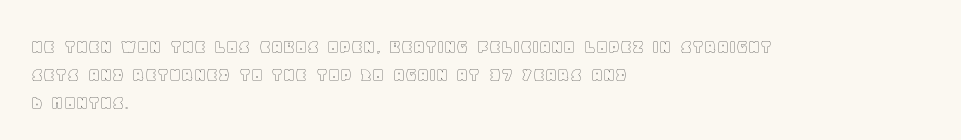
{"italic": "no", "underline": "no", "align": "left", "line_spacing": "normal", "line_spacing_ratio": 1.34, "letter_spacing": "normal", "letter_spacing_em": 0.0, "glyph_px": 21}
